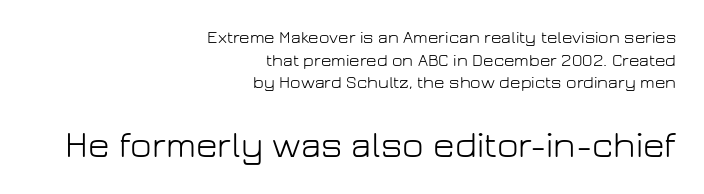
The image shows 37 px light sans-serif type, upright; set right-aligned, normal line spacing (1.26x), normal letter spacing, not underlined; the second (bottom) block is 2.06x larger; low stroke contrast and a medium x-height.
